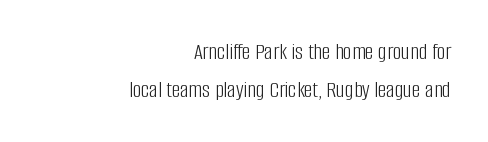
{"italic": "no", "bold": "no", "underline": "no", "align": "right", "line_spacing": "normal", "line_spacing_ratio": 1.57, "letter_spacing": "normal", "letter_spacing_em": 0.0, "glyph_px": 24}
